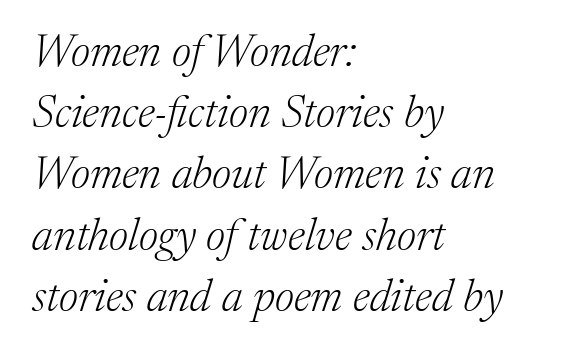
{"serif": "yes", "italic": "yes", "lean": "right", "slant_degrees": 17, "bold": "no", "weight": "light", "width": "normal", "stroke_contrast": "medium", "x_height": "medium", "monospaced": "no", "underline": "no", "align": "left", "line_spacing": "normal", "line_spacing_ratio": 1.36, "letter_spacing": "normal", "letter_spacing_em": 0.0, "glyph_px": 45}
